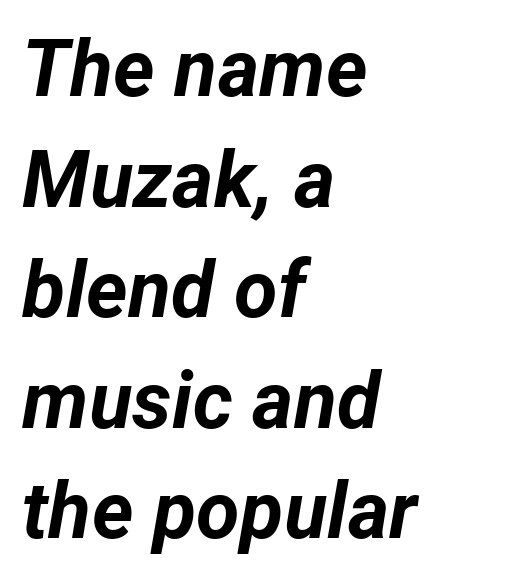
Honestly, there is no underline to notice here at all. Italic: yes, the glyphs are oblique. Tracking value appears to be zero — textbook default spacing. Successive baselines arrive at the customary interval. The face used here is proportionally spaced, like ordinary book or web type. Does the copy run flush right? No — it runs flush left.
